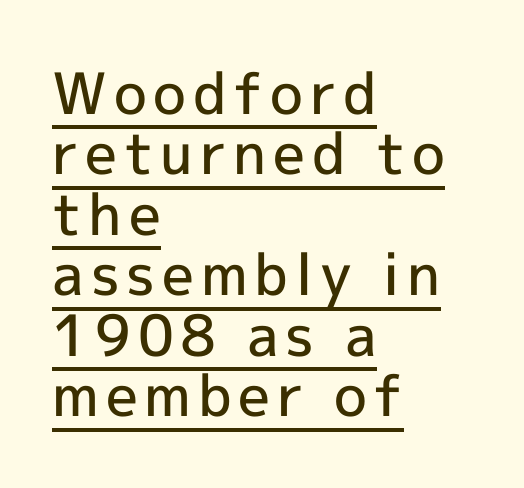
The image shows 57 px semibold sans-serif type, upright; set left-aligned, tight line spacing (1.06x), underlined; a medium x-height.
